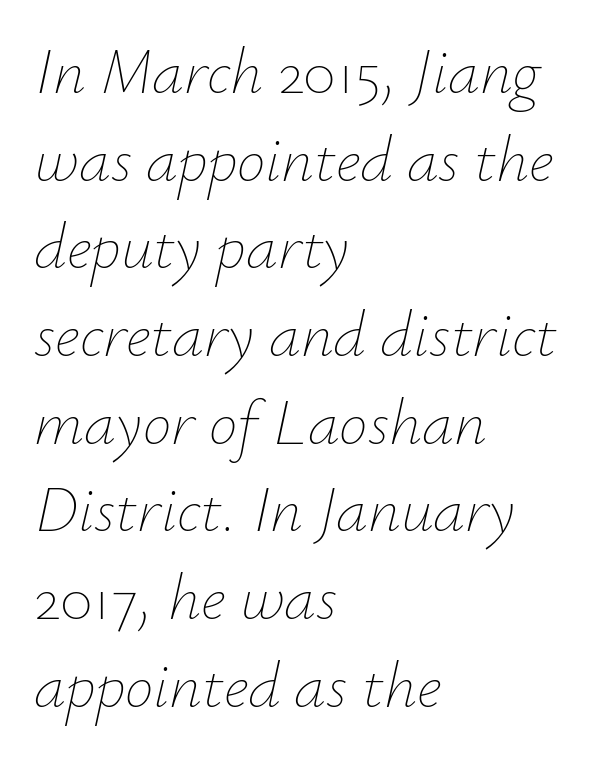
Each stroke keeps to a modest, everyday thickness or less. Think of a printed novel: that variable character pitch is what you see here. Casual observation: everything's shoved over to the left. You can tell it's italic because the verticals aren't actually vertical.
